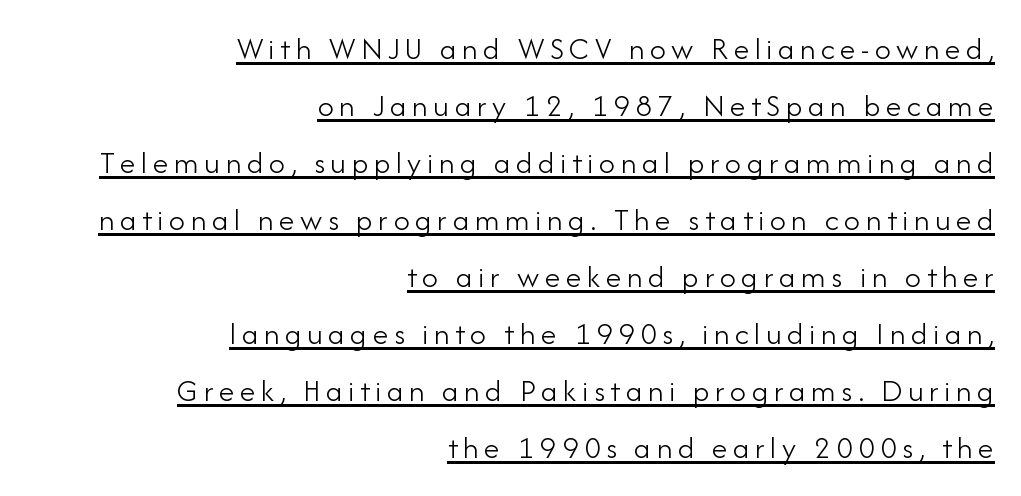
The image shows 32 px light sans-serif type, upright; set right-aligned, line spacing 1.78x, underlined; low stroke contrast and a small x-height.
